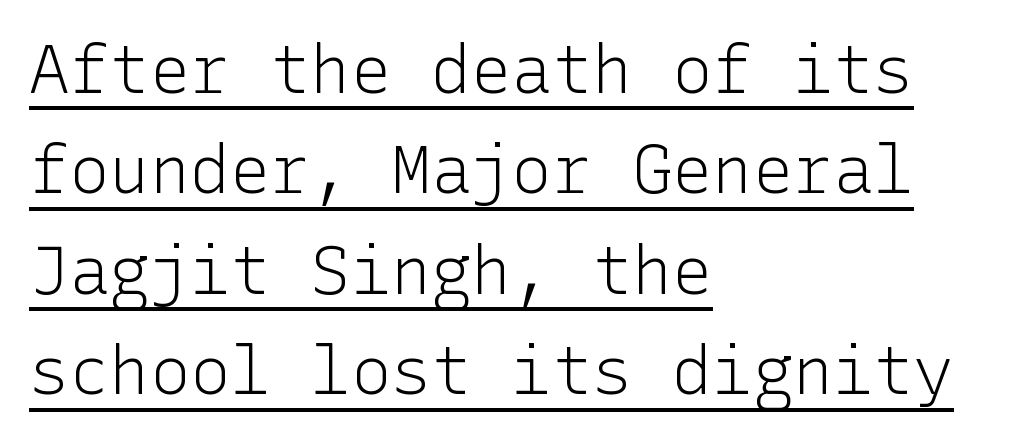
Regular leading. The designer went with a sans here, leaving each stem footless. These glyphs show unthickened strokes, regular width or finer. The face used here appears with an underline applied. Italic: no, the glyphs are upright roman. Line beginnings align vertically; line endings do not.
